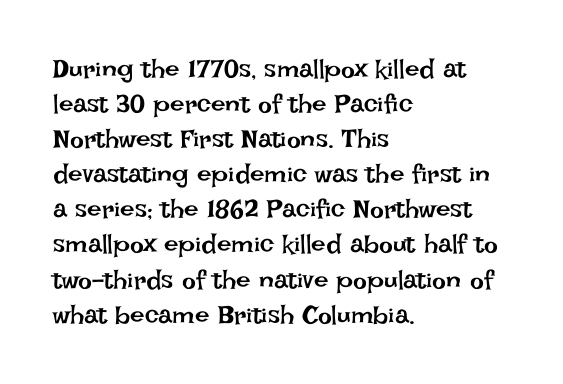
Q: Is the text bold? A: No.
Q: Is the text italic (slanted)? A: No, it is upright.
Q: Is the text underlined? A: No.
Q: How is the paragraph aligned? A: Left-aligned.
Q: Is the spacing between letters normal or unusually wide? A: Normal.
Q: Is the spacing between lines tight, normal or loose? A: Normal.
